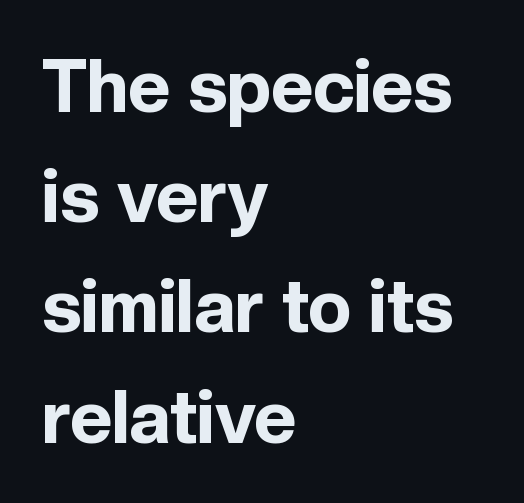
{"serif": "no", "italic": "no", "bold": "yes", "weight": "bold", "width": "normal", "x_height": "medium", "monospaced": "no", "underline": "no", "align": "left", "line_spacing": "normal", "line_spacing_ratio": 1.51, "letter_spacing": "normal", "letter_spacing_em": 0.0, "glyph_px": 73}
